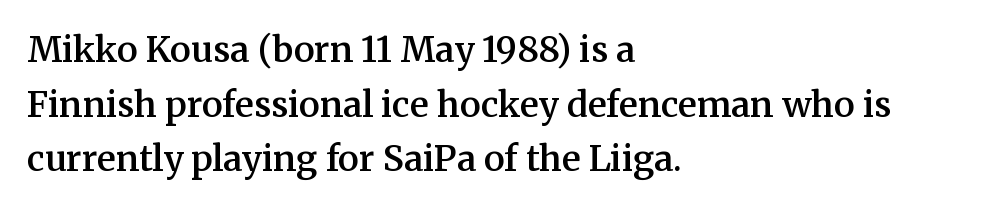
This is the in-between weight designers call semibold or demi. Spacing verdict: proportional, widths tailored to each character. Observe the ordinary spacing: letters are neighbours, not strangers. The text block is weighted toward the left margin, trailing off unevenly rightward. The font family rendered here belongs to the serif group.
